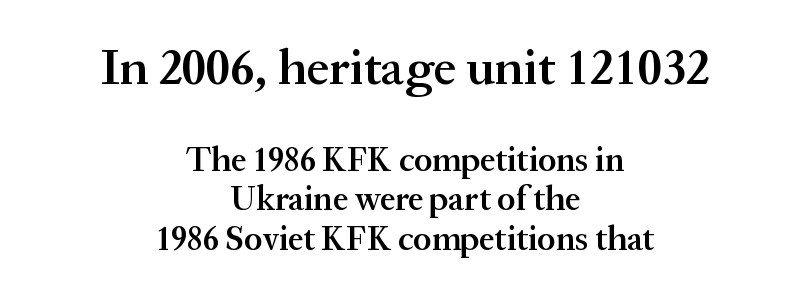
A bit beefed up — I'd call it semibold rather than bold. Character widths vary here, with narrow letters taking less room than wide ones. To sum up the face: it has serifs. The initial chunk of copy outweighs the following chunk in type size. Letters rest on an invisible, unmarked baseline.
